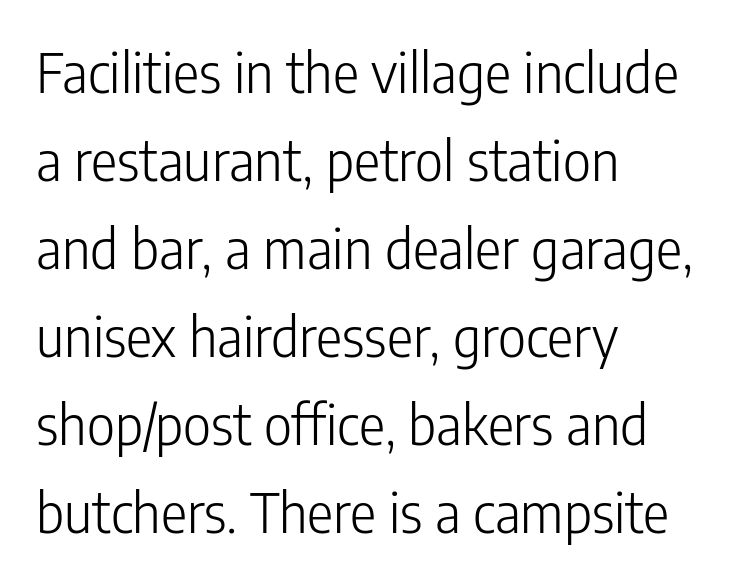
The passage shown is typed in a proportional face where columns would drift. Look at the bottom of the vertical strokes: they stop flat, with no serifs. Tracking here is standard; glyphs follow each other at the usual distance. The typography opts for an upright posture over an oblique one.
